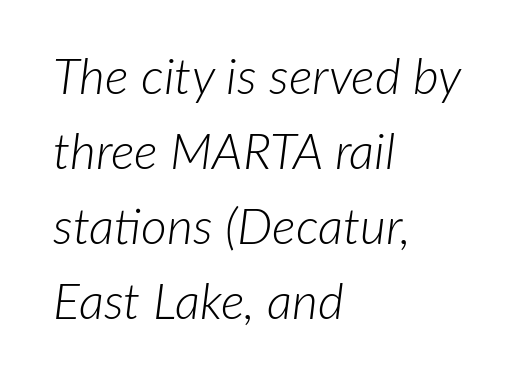
This sample is left-justified, so line endings fall wherever the words run out. Descenders are the only things crossing below the line. The block of text has a typical density, with ordinary space between rows. These lines were composed using italics.
